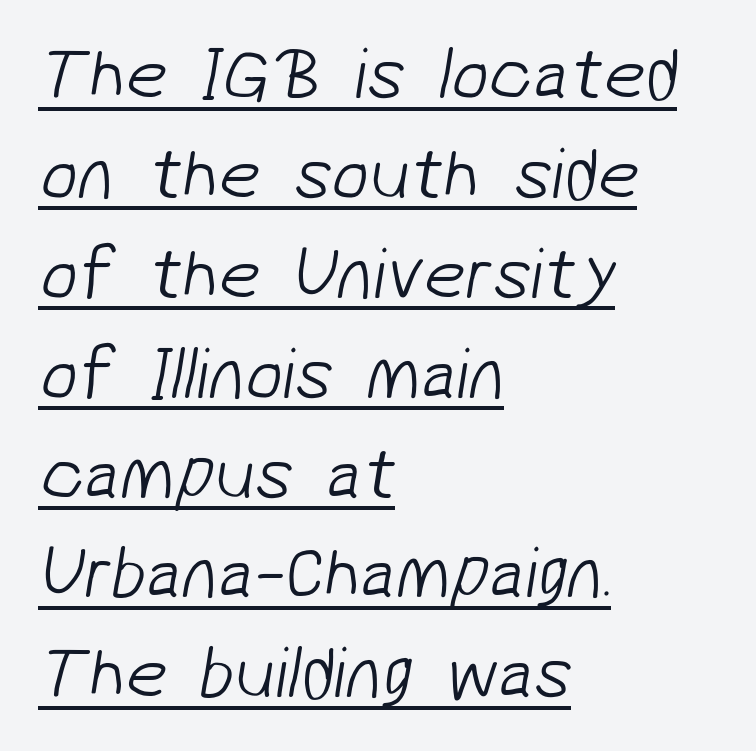
Q: Is the text bold? A: No.
Q: Is the typeface a serif or a sans-serif typeface? A: Sans-serif.
Q: Is the text underlined? A: Yes.
Q: How is the paragraph aligned? A: Left-aligned.
Q: Is the spacing between letters normal or unusually wide? A: Normal.
Q: Is the spacing between lines tight, normal or loose? A: Normal.
Q: Width (condensed, normal, or wide)? A: Normal.
Q: Stroke contrast? A: Low.
Q: x-height? A: Medium.
Q: Monospaced? A: No.
